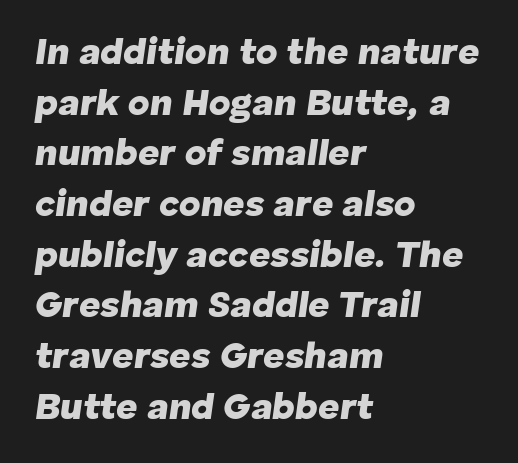
The image shows 37 px heavy type, italic (leaning right); set left-aligned, normal line spacing (1.37x), normal letter spacing, not underlined; low stroke contrast and a medium x-height.
